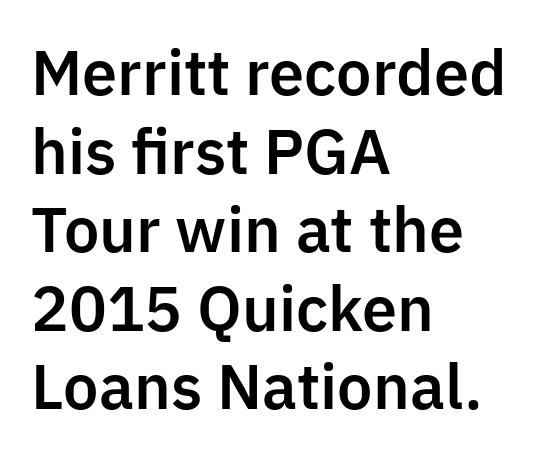
The lines in this sample share a left origin and differ only in where they stop. The font family rendered here belongs to the sans-serif group. The lettering holds an erect, upright posture throughout. Line spacing here is normal.
